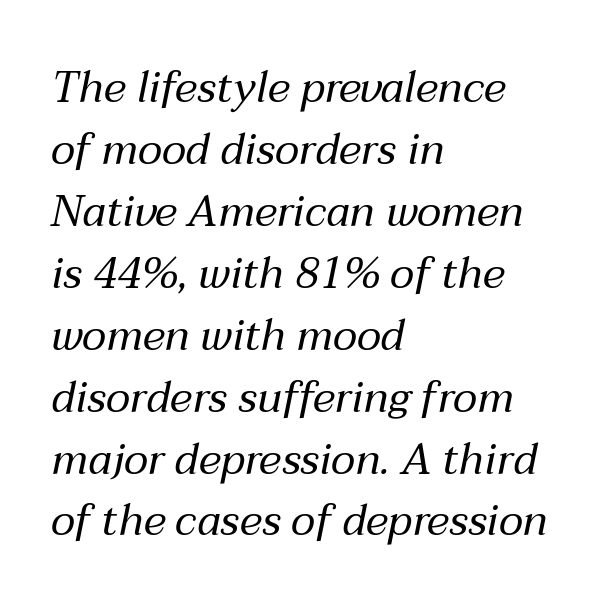
{"italic": "yes", "lean": "right", "slant_degrees": 12, "bold": "no", "weight": "regular", "width": "normal", "stroke_contrast": "medium", "x_height": "medium", "monospaced": "no", "underline": "no", "align": "left", "line_spacing": "normal", "line_spacing_ratio": 1.44, "letter_spacing": "normal", "letter_spacing_em": 0.0, "glyph_px": 43}
